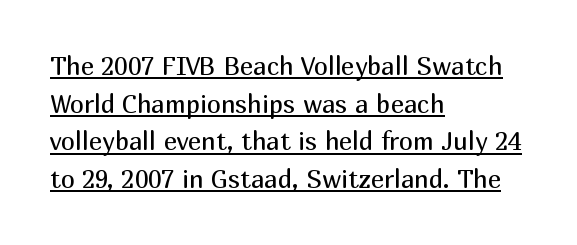
The image shows 25 px text type, upright; set left-aligned, normal line spacing (1.51x), normal letter spacing, underlined.
